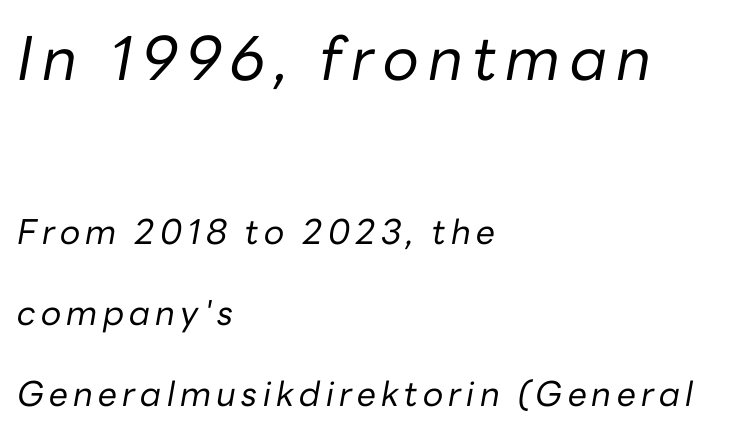
Compared with a centered layout, this one pins lines to the left instead. Observe the lean: these are italic letterforms. Only glyphs here, with clear space below each row. The rendering uses natural spacing where letterforms have individual widths. Nothing heavy about these letters — not bold at all.
